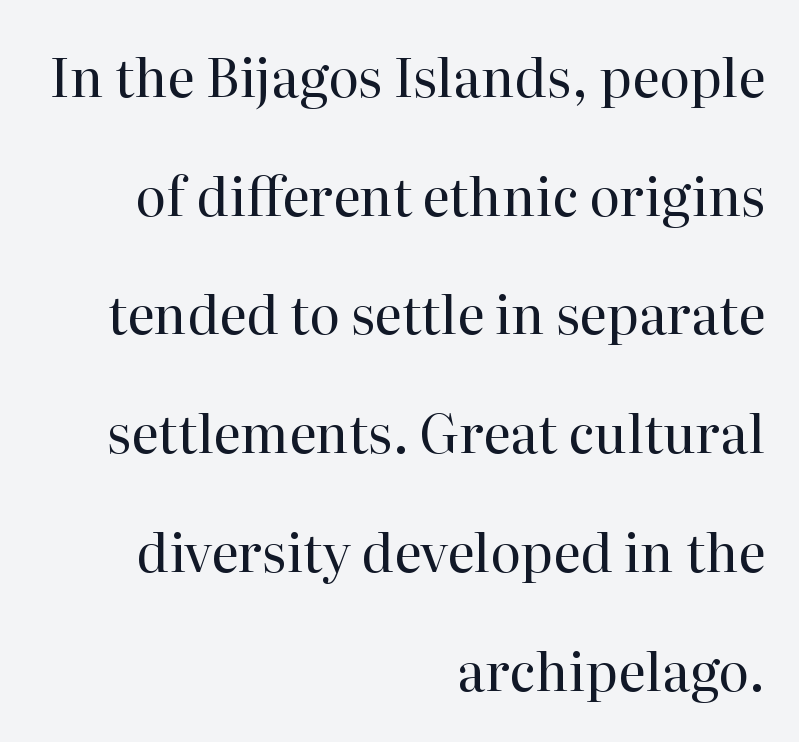
The image shows 53 px regular-weight serif type, upright; set right-aligned, loose line spacing (2.24x), normal letter spacing, not underlined; high stroke contrast and a medium x-height.
